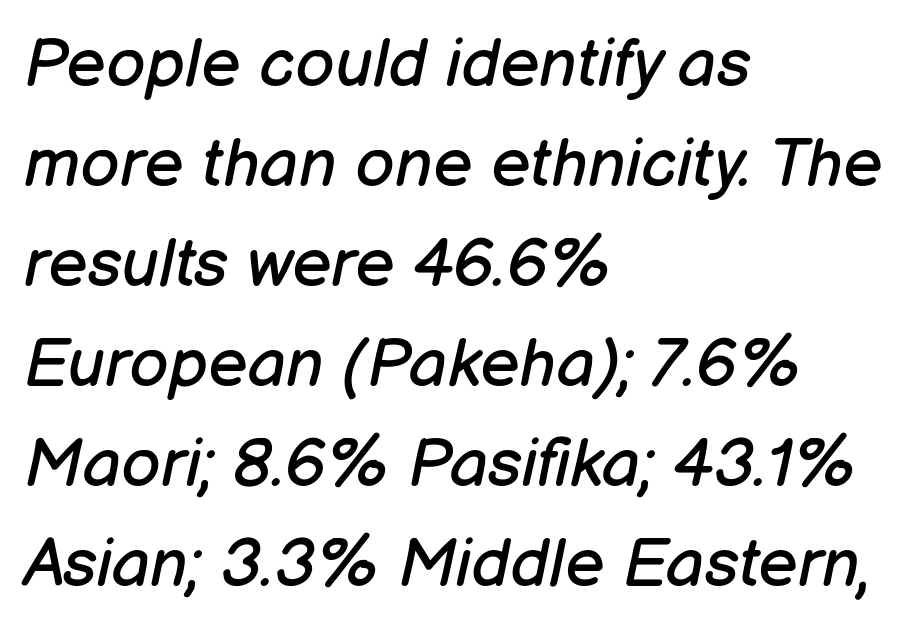
The font's italic variant was chosen for this text. These lines stack with their left ends in a neat column. The strip under each line holds only bare page. Vertically, the passage feels balanced, rows spaced as you'd expect. The rendering uses natural spacing where letterforms have individual widths.
